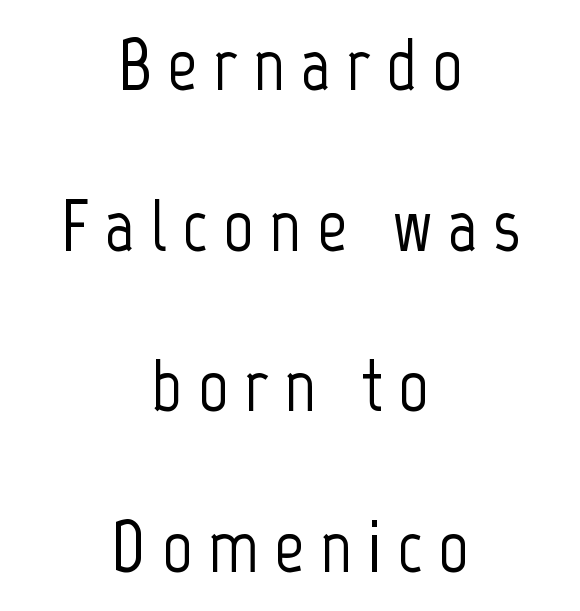
{"serif": "no", "italic": "no", "width": "condensed", "stroke_contrast": "low", "x_height": "medium", "monospaced": "no", "underline": "no", "align": "center", "line_spacing": "loose", "line_spacing_ratio": 2.17, "letter_spacing": "wide", "letter_spacing_em": 0.21, "glyph_px": 74}
